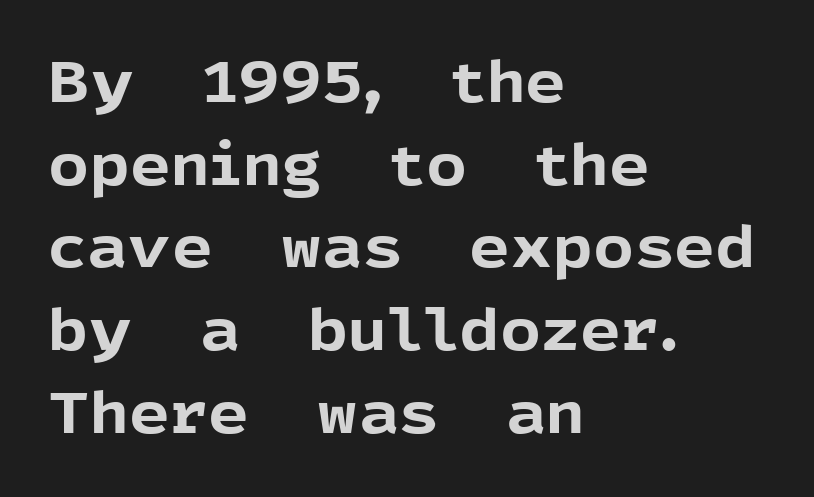
The image shows 57 px bold sans-serif type, upright; set left-aligned, normal line spacing (1.45x), normal letter spacing, not underlined; a medium x-height.
